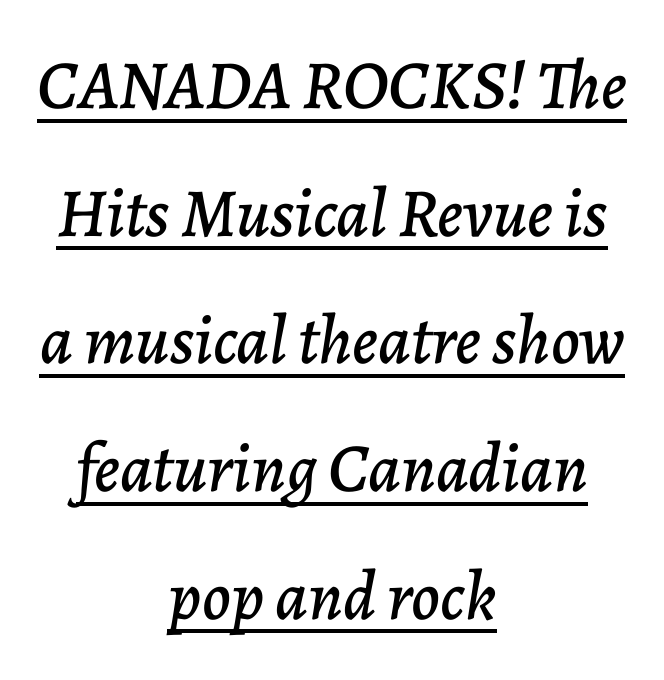
The image shows 69 px text type, italic (leaning right); set centered, line spacing 1.85x, normal letter spacing, underlined; low stroke contrast and a medium x-height.
